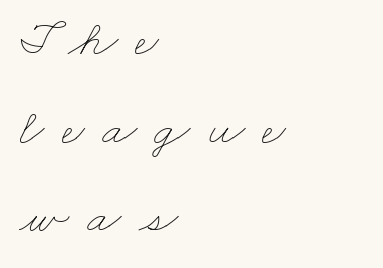
The image shows 51 px thin, wide type; set left-aligned, line spacing 1.74x, unusually wide letter spacing (+0.34 em), not underlined; low stroke contrast and a small x-height.
